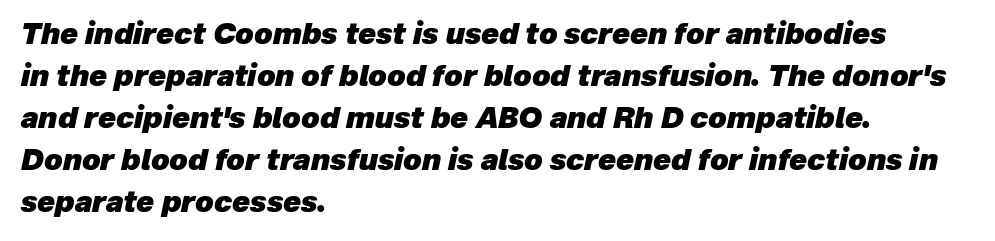
Normally led — the rows are evenly, conventionally spaced. Bold? Absolutely — the strokes are thick and heavy. The face used here has a pronounced slope to its letters. Do the characters align in a grid? No, the font is proportional. The specimen omits any rule beneath the text block's lines. Default kerning and tracking; the words read as compact shapes.
